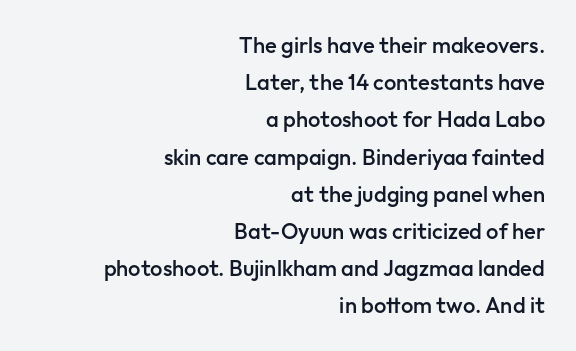
The image shows 22 px text type, upright; set right-aligned, normal line spacing (1.69x), normal letter spacing, not underlined.
